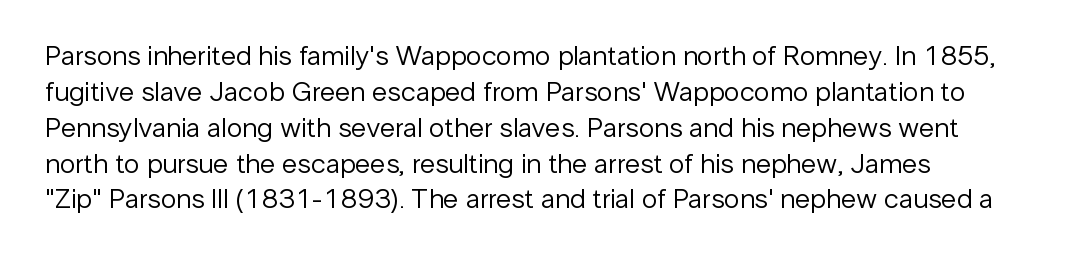
{"serif": "no", "italic": "no", "bold": "no", "weight": "regular", "width": "normal", "stroke_contrast": "low", "x_height": "medium", "monospaced": "no", "underline": "no", "line_spacing": "normal", "line_spacing_ratio": 1.28, "letter_spacing": "normal", "letter_spacing_em": 0.0, "glyph_px": 28}
